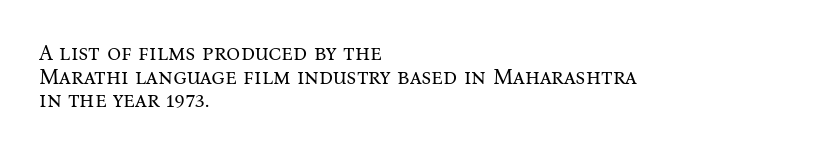
These lines stack with their left ends in a neat column. Is there much room between lines? No — they nearly touch. Observe the ordinary spacing: letters are neighbours, not strangers. Decoration check: the copy has no underline. The font sits on the lighter half of the weight spectrum, regular included.
